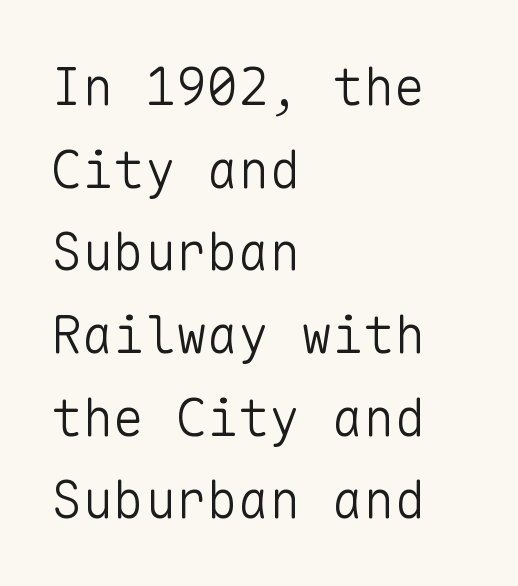
If you drew a line through each stem, it would be perfectly vertical. Typeset ragged right — the left edge is the straight one. A typesetter would call this monospace, since all characters share one set width. This rendering employs a face without finishing strokes, i.e., a sans-serif.
